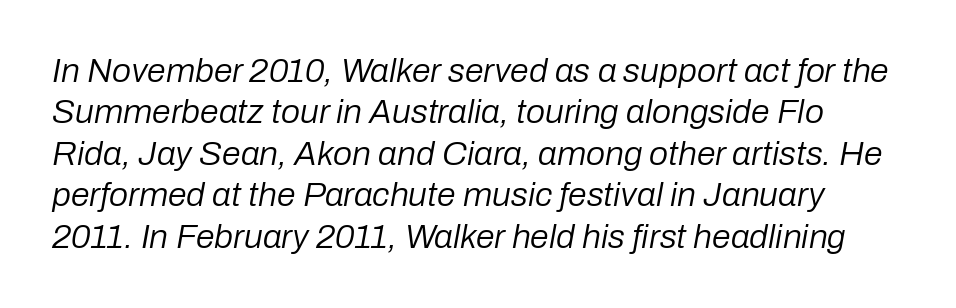
The foot of each line stays bare and open. A typesetter would call this proportional, since set widths differ per character. Looking at the ascenders, they clearly lean. No chunkiness to these letters — they're not bold. Short note: letters normally spaced.
